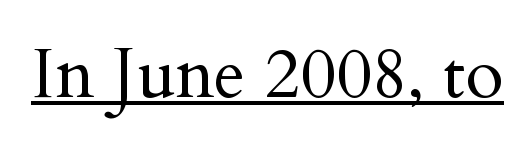
Q: Is the text bold? A: No.
Q: Is the text italic (slanted)? A: No, it is upright.
Q: Is the typeface a serif or a sans-serif typeface? A: Serif.
Q: Is the text underlined? A: Yes.
Q: Is the spacing between letters normal or unusually wide? A: Normal.
Q: Width (condensed, normal, or wide)? A: Normal.
Q: Stroke contrast? A: Medium.
Q: x-height? A: Small.
Q: Monospaced? A: No.
